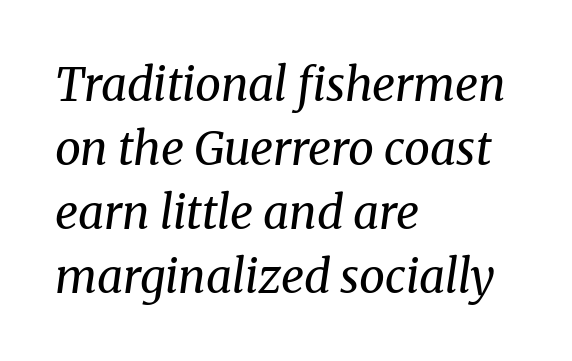
A typesetter would label this face a serif. Descenders hang freely into open space. On a weight scale, this lands at 450 or below. These lines were composed using italics. The line texture is even and compact thanks to regular tracking. The rendering uses natural spacing where letterforms have individual widths.
